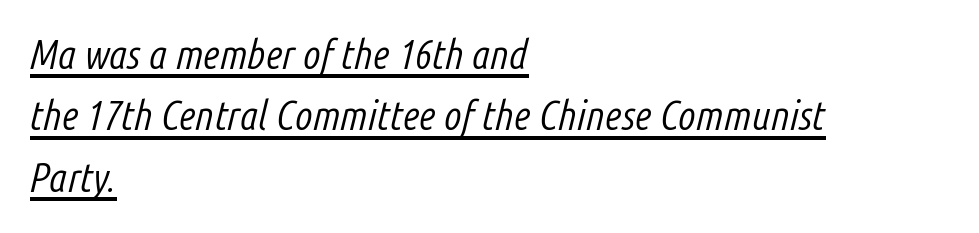
Counters stay open thanks to moderate or lighter strokes. Descenders here cross a horizontal rule under the line. The letters are slanted; this is an italic face. This sample has the flowing, uneven cadence of proportional lettering.
